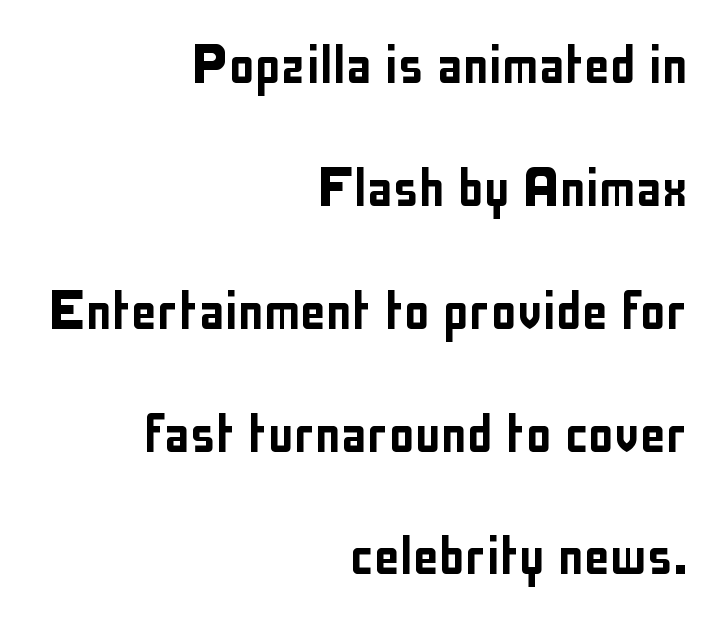
Letters rest on an invisible, unmarked baseline. Tall strokes in this sample are plumb rather than angled. These lines are set flush right with a ragged left edge. The gaps between neighbouring characters are ordinary and unremarkable. A sans-serif font was chosen for this passage.
